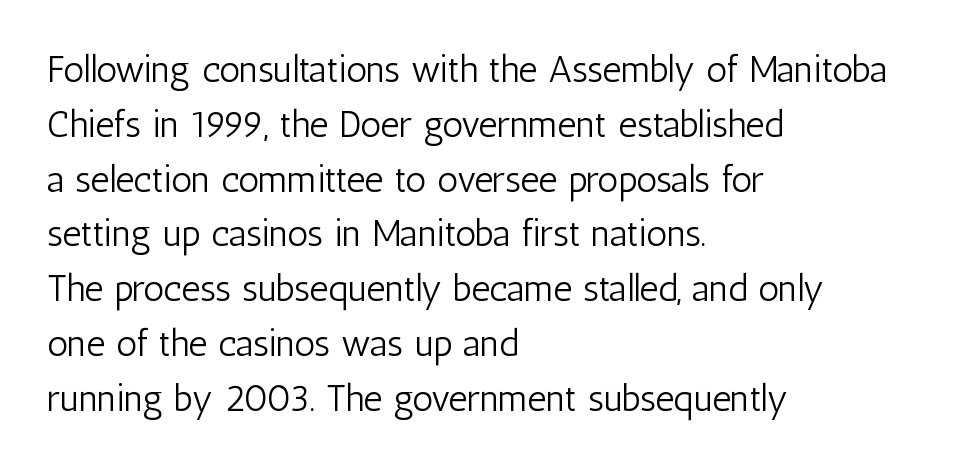
The image shows 37 px light, condensed sans-serif type, upright; set left-aligned, normal line spacing (1.48x), normal letter spacing, not underlined; low stroke contrast and a medium x-height.
